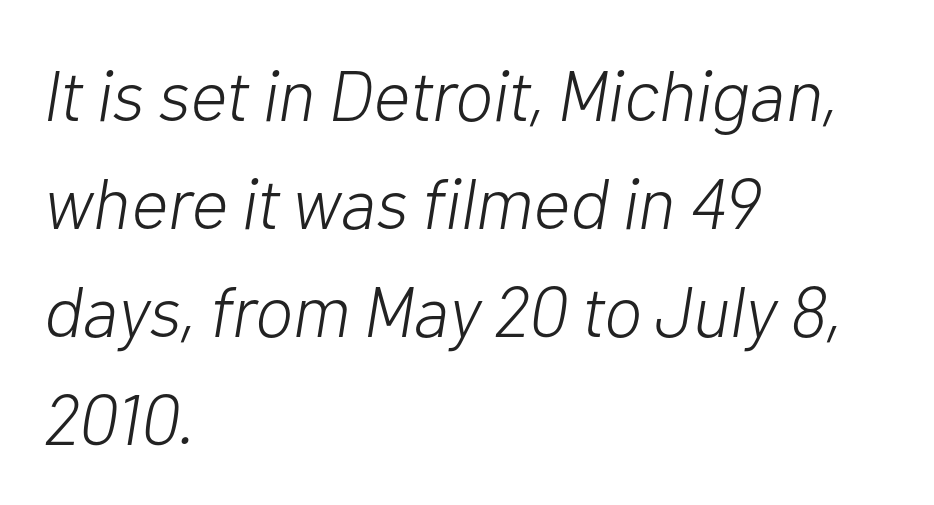
{"italic": "yes", "lean": "right", "slant_degrees": 10, "bold": "no", "weight": "light", "width": "normal", "stroke_contrast": "low", "x_height": "medium", "monospaced": "no", "underline": "no", "align": "left", "line_spacing": "normal", "line_spacing_ratio": 1.5, "letter_spacing": "normal", "letter_spacing_em": 0.0, "glyph_px": 72}
